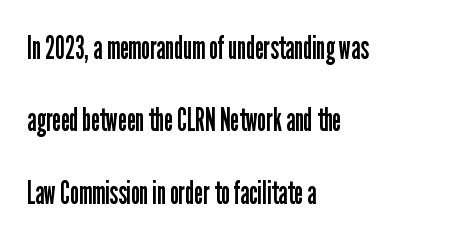
Q: Is the text bold? A: No.
Q: Is the text italic (slanted)? A: No, it is upright.
Q: Is the typeface a serif or a sans-serif typeface? A: Sans-serif.
Q: Is the text underlined? A: No.
Q: How is the paragraph aligned? A: Left-aligned.
Q: Is the spacing between letters normal or unusually wide? A: Normal.
Q: Is the spacing between lines tight, normal or loose? A: Loose.
Q: Width (condensed, normal, or wide)? A: Condensed.
Q: Stroke contrast? A: Low.
Q: x-height? A: Medium.
Q: Monospaced? A: No.
